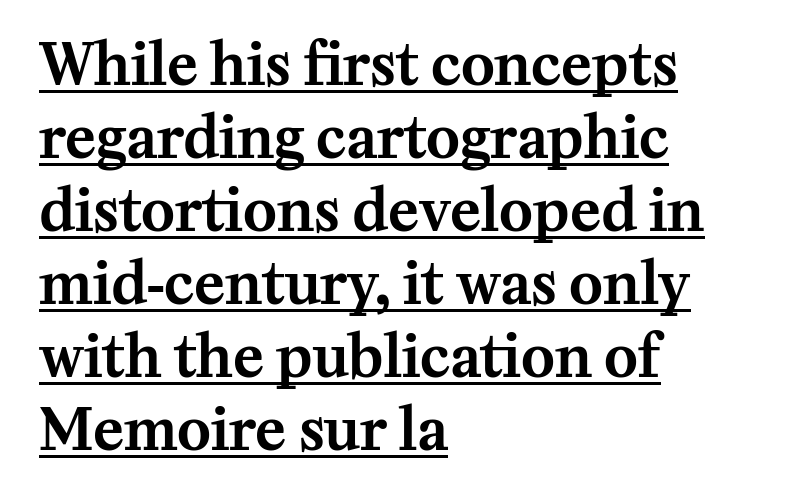
Q: Is the text italic (slanted)? A: No, it is upright.
Q: Is the typeface a serif or a sans-serif typeface? A: Serif.
Q: Is the text underlined? A: Yes.
Q: How is the paragraph aligned? A: Left-aligned.
Q: Is the spacing between letters normal or unusually wide? A: Normal.
Q: Is the spacing between lines tight, normal or loose? A: Normal.
Q: Width (condensed, normal, or wide)? A: Normal.
Q: Stroke contrast? A: Medium.
Q: x-height? A: Medium.
Q: Monospaced? A: No.
